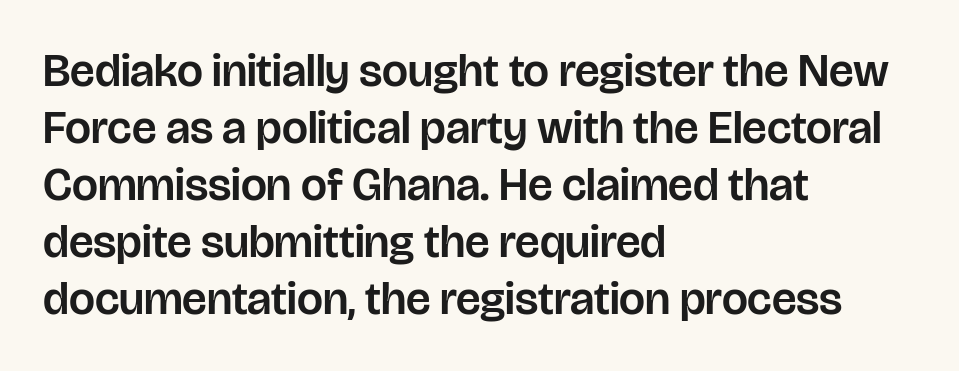
Examine the stroke ends and you'll find no serifs. Here the designer chose a conventional face with non-uniform glyph widths. In terms of letterspacing, this is plain default setting. Anything drawn beneath the words? Only blank space.
